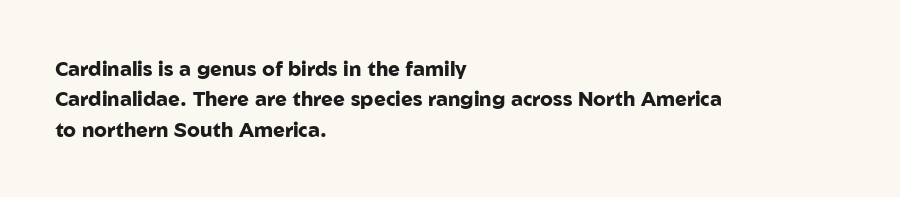
Q: Is the text bold? A: Yes.
Q: Is the text italic (slanted)? A: No, it is upright.
Q: Is the text underlined? A: No.
Q: How is the paragraph aligned? A: Left-aligned.
Q: Is the spacing between letters normal or unusually wide? A: Normal.
Q: Is the spacing between lines tight, normal or loose? A: Normal.
